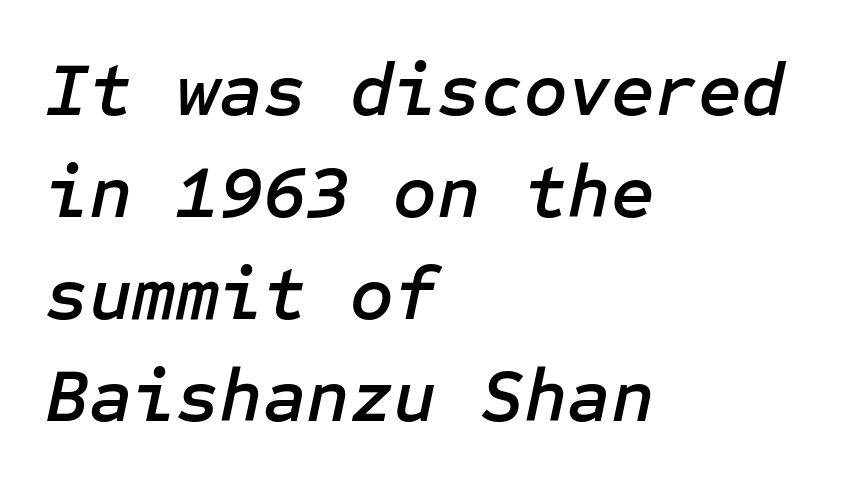
The image shows 75 px text type, italic (leaning right); set left-aligned, normal line spacing (1.36x), normal letter spacing, not underlined; low stroke contrast and a medium x-height.
